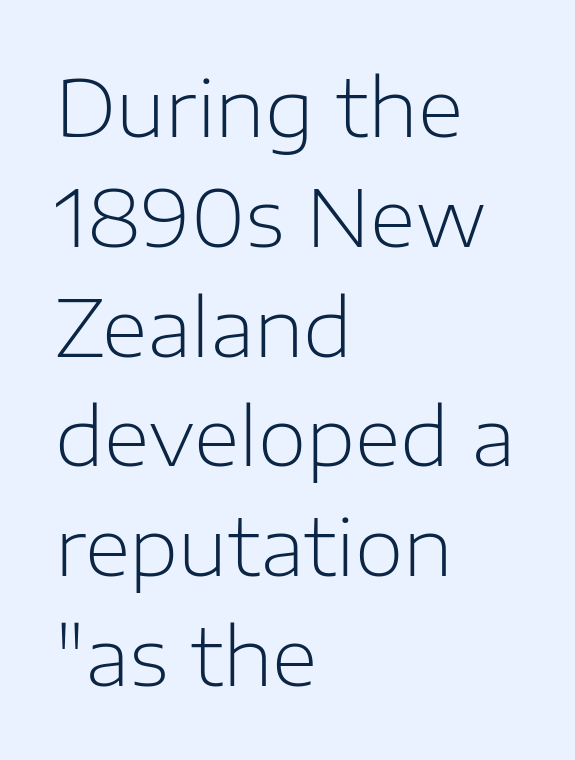
{"serif": "no", "italic": "no", "bold": "no", "weight": "light", "width": "normal", "stroke_contrast": "low", "x_height": "medium", "monospaced": "no", "underline": "no", "align": "left", "line_spacing": "normal", "line_spacing_ratio": 1.39, "letter_spacing": "normal", "letter_spacing_em": 0.0, "glyph_px": 79}
